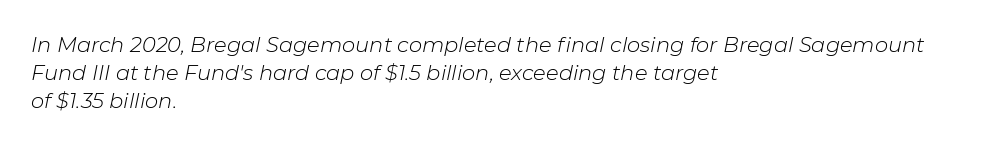
This block has exactly the height ordinary leading produces. Posture: slanted. Caption: face not bold, strokes unweighted. The string is rendered with underlining switched off. This sample is left-justified, so line endings fall wherever the words run out.
